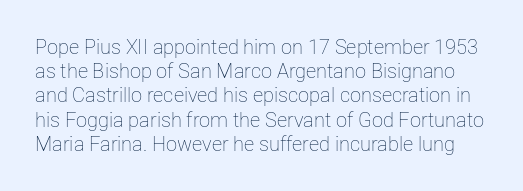
{"italic": "no", "bold": "no", "underline": "no", "line_spacing_ratio": 1.21, "letter_spacing": "normal", "letter_spacing_em": 0.0, "glyph_px": 20}
